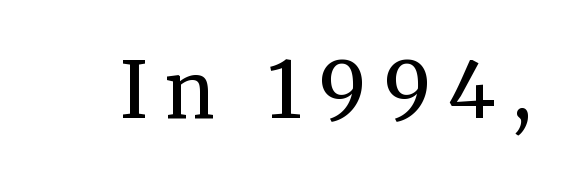
Q: Is the text bold? A: No.
Q: Is the text italic (slanted)? A: No, it is upright.
Q: Is the typeface a serif or a sans-serif typeface? A: Serif.
Q: Is the text underlined? A: No.
Q: Is the spacing between letters normal or unusually wide? A: Unusually wide.
Q: Width (condensed, normal, or wide)? A: Normal.
Q: Stroke contrast? A: Medium.
Q: x-height? A: Medium.
Q: Monospaced? A: No.
